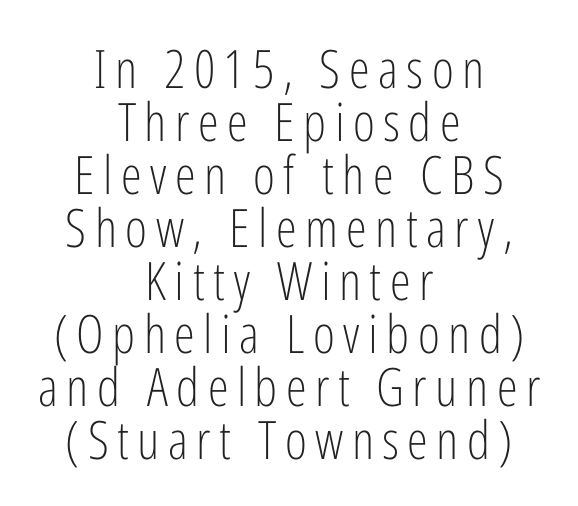
The string is rendered with underlining switched off. Serifs: no, the terminals of the letterforms are clean. These lines are rendered in a variable-pitch font. Horizontally, the lines are justified to the midpoint only.
